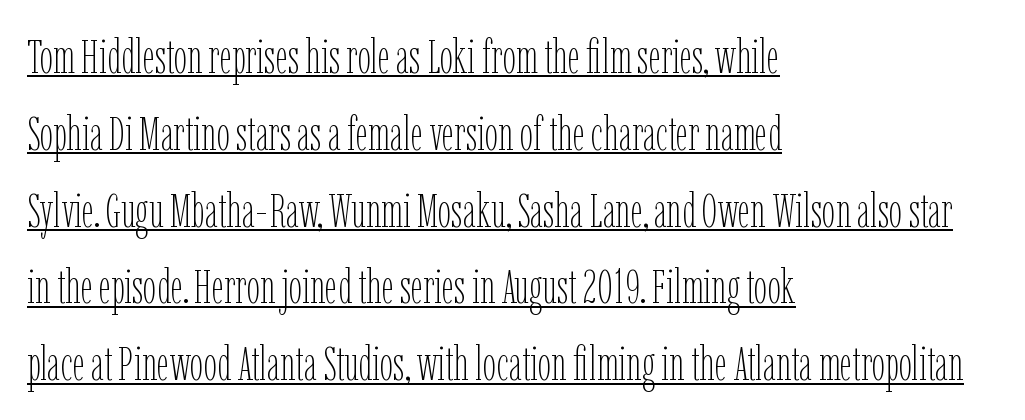
Underline: present. The letters advance in unequal steps, a hallmark of proportional type. Line starts are locked; line ends wander. No extra tracking has been applied to these lines. This reads as an unemphasized weight, regular at the heaviest. Line spacing here is normal.
